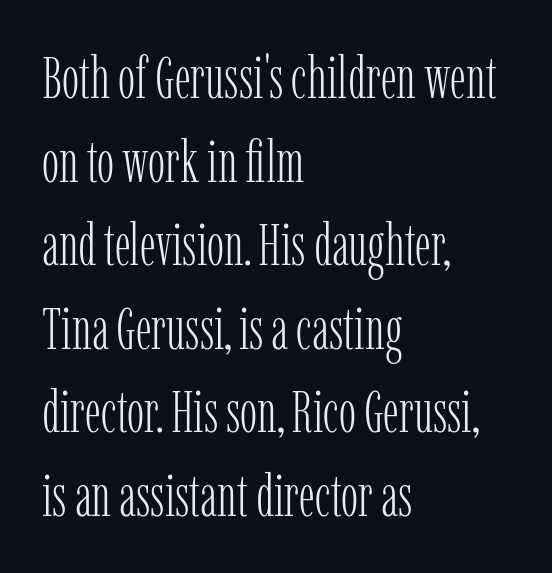
The image shows 58 px light, condensed serif type, upright; set left-aligned, normal line spacing (1.44x), normal letter spacing, not underlined; low stroke contrast and a medium x-height.
